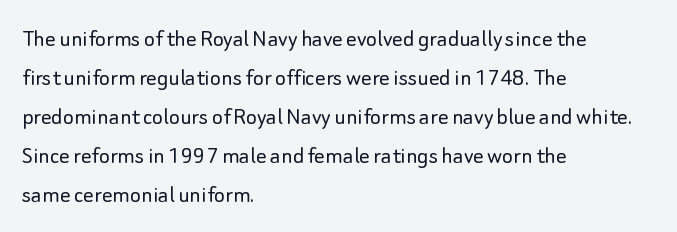
The image shows 26 px text type, upright; set left-aligned, normal line spacing (1.5x), normal letter spacing, not underlined.
